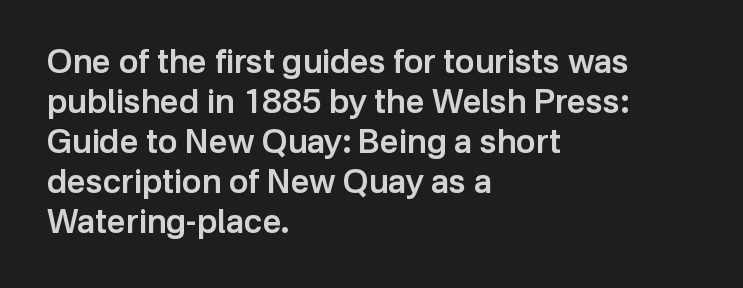
Character widths vary here, with narrow letters taking less room than wide ones. Tracking value appears to be zero — textbook default spacing. The face used here is a sans, in the tradition of grotesques and geometrics. I'd describe the lettering as semibold — firm but not a full bold.
